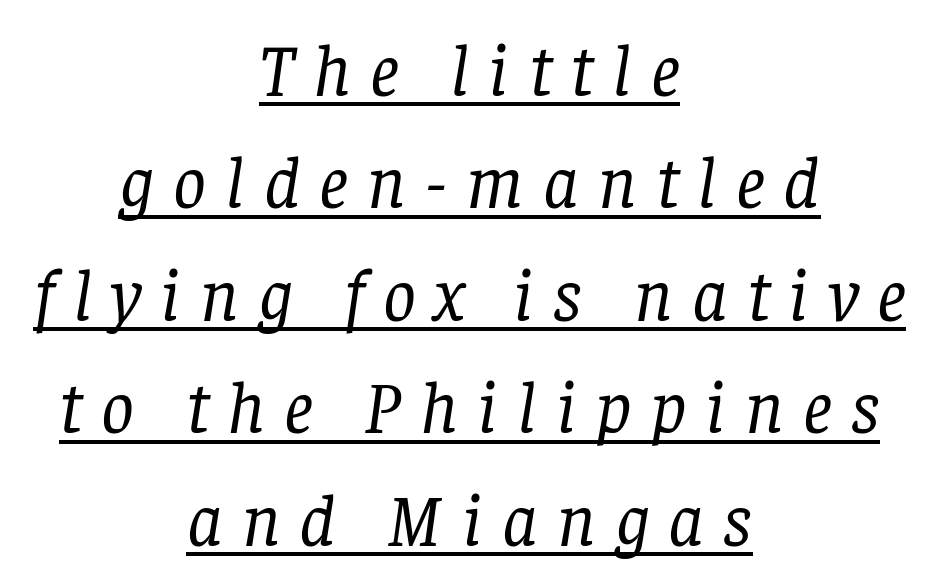
Stroke mass is kept to a normal reading level or below. The passage shown leans; its letterforms are oblique. Students, observe the line beneath the letters — that is underlining. Regular leading. Does extra space separate the letters? Yes, quite a lot of it. The letters advance in unequal steps, a hallmark of proportional type.
